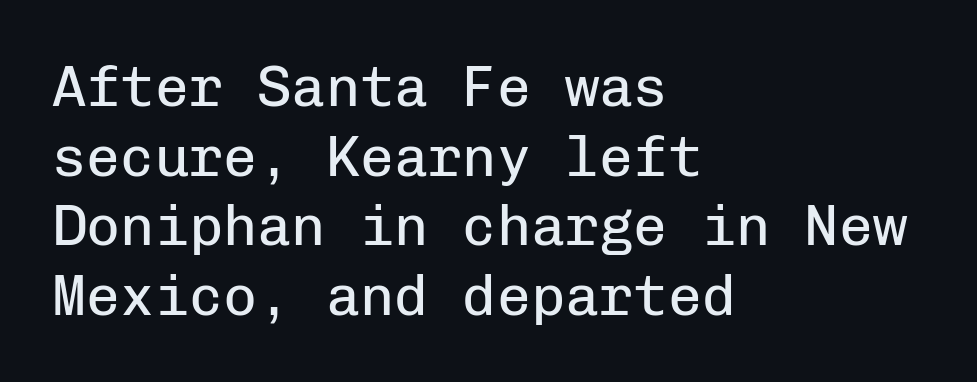
{"serif": "no", "italic": "no", "bold": "no", "weight": "regular", "width": "normal", "stroke_contrast": "low", "x_height": "medium", "monospaced": "yes", "underline": "no", "align": "left", "line_spacing_ratio": 1.22, "letter_spacing": "normal", "letter_spacing_em": 0.0, "glyph_px": 57}
